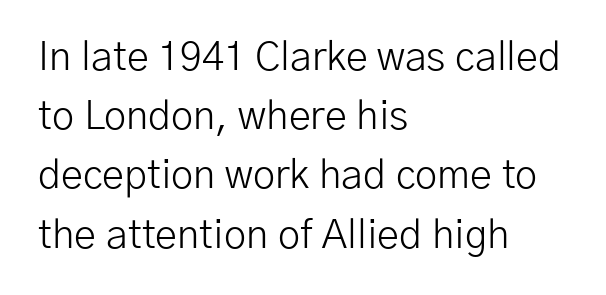
Q: Is the text bold? A: No.
Q: Is the text italic (slanted)? A: No, it is upright.
Q: Is the typeface a serif or a sans-serif typeface? A: Sans-serif.
Q: Is the text underlined? A: No.
Q: How is the paragraph aligned? A: Left-aligned.
Q: Is the spacing between letters normal or unusually wide? A: Normal.
Q: Is the spacing between lines tight, normal or loose? A: Normal.
Q: Width (condensed, normal, or wide)? A: Normal.
Q: Stroke contrast? A: Low.
Q: x-height? A: Medium.
Q: Monospaced? A: No.
